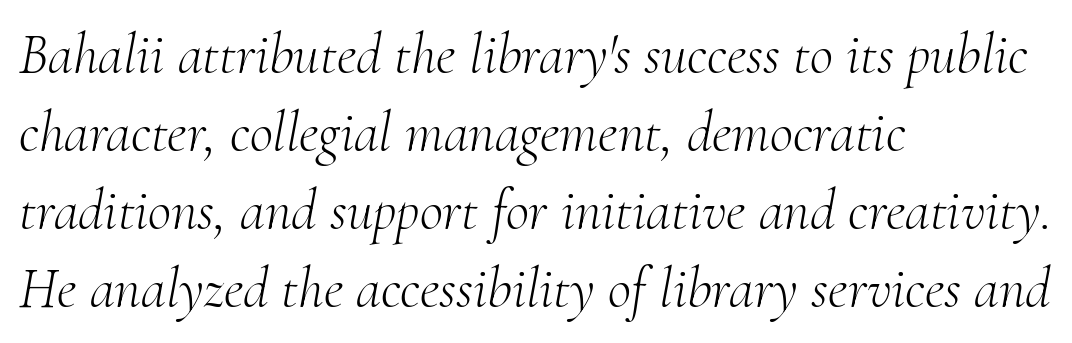
Q: Is the text bold? A: No.
Q: Is the text italic (slanted)? A: Yes, it leans right by about 10 degrees.
Q: Is the typeface a serif or a sans-serif typeface? A: Serif.
Q: Is the text underlined? A: No.
Q: How is the paragraph aligned? A: Left-aligned.
Q: Is the spacing between letters normal or unusually wide? A: Normal.
Q: Is the spacing between lines tight, normal or loose? A: Normal.
Q: Width (condensed, normal, or wide)? A: Normal.
Q: Stroke contrast? A: Medium.
Q: x-height? A: Small.
Q: Monospaced? A: No.
